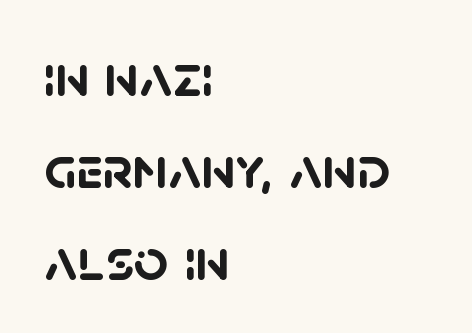
The rag falls on the right side of this text block. Line spacing here is normal. Proportional: the letters do not fall into vertical columns. Has an underline been added? It has not.
